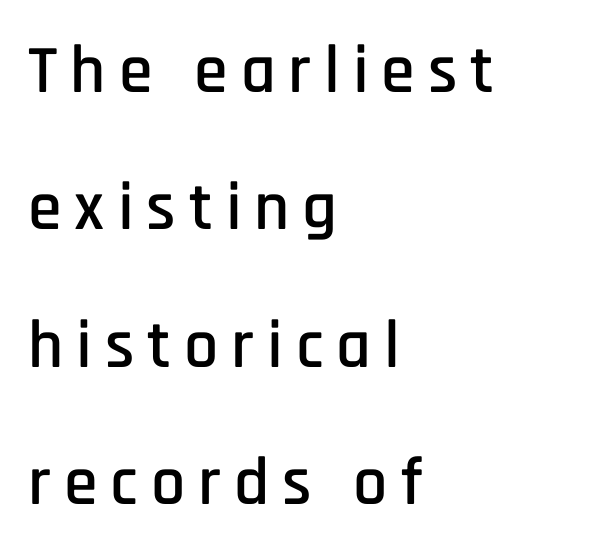
{"serif": "no", "italic": "no", "width": "condensed", "stroke_contrast": "low", "x_height": "large", "monospaced": "no", "underline": "no", "align": "left", "line_spacing": "loose", "line_spacing_ratio": 2.02, "glyph_px": 68}
